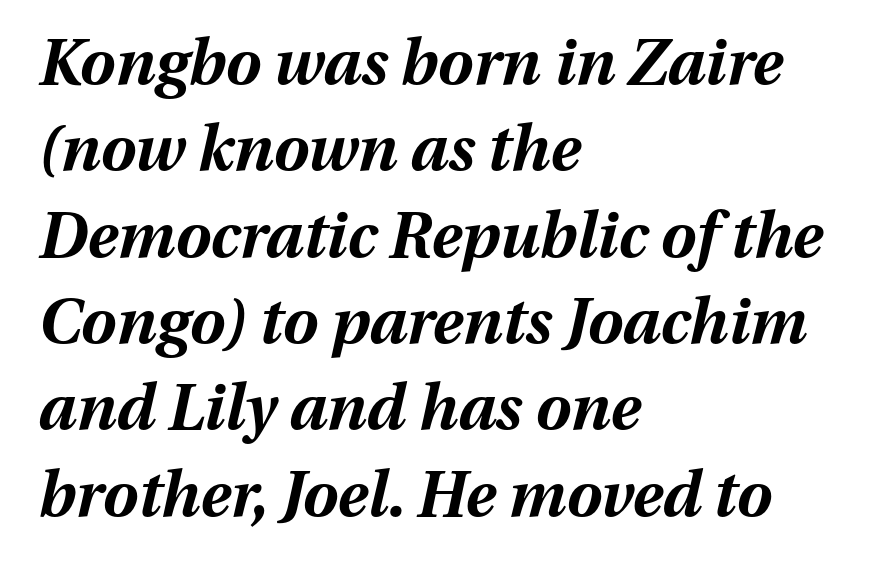
{"italic": "yes", "lean": "right", "slant_degrees": 13, "bold": "yes", "weight": "bold", "width": "normal", "stroke_contrast": "medium", "x_height": "medium", "monospaced": "no", "underline": "no", "align": "left", "line_spacing": "normal", "line_spacing_ratio": 1.37, "letter_spacing": "normal", "letter_spacing_em": 0.0, "glyph_px": 63}
